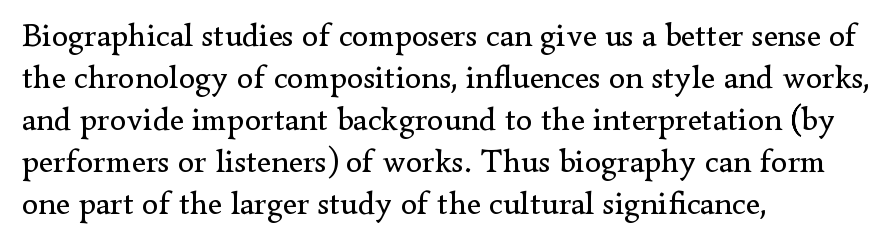
Character widths vary here, with narrow letters taking less room than wide ones. Honestly, the letter spacing is just normal — you wouldn't notice it. Tall strokes in this sample are plumb rather than angled. The font sits on the lighter half of the weight spectrum, regular included.
